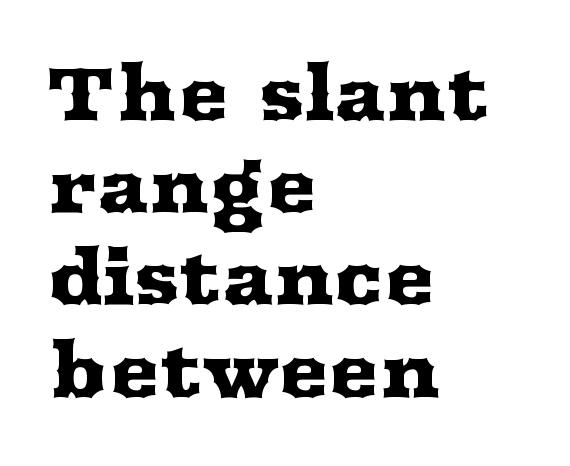
Q: Is the text italic (slanted)? A: No, it is upright.
Q: Is the typeface a serif or a sans-serif typeface? A: Serif.
Q: Is the text underlined? A: No.
Q: How is the paragraph aligned? A: Left-aligned.
Q: Is the spacing between letters normal or unusually wide? A: Normal.
Q: Width (condensed, normal, or wide)? A: Wide.
Q: Stroke contrast? A: Medium.
Q: x-height? A: Medium.
Q: Monospaced? A: No.
